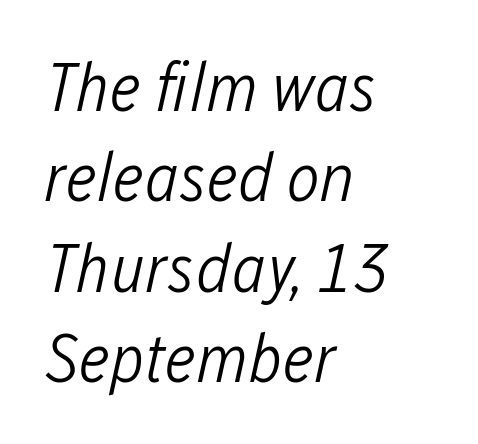
{"italic": "yes", "lean": "right", "slant_degrees": 12, "bold": "no", "weight": "light", "width": "condensed", "stroke_contrast": "low", "x_height": "medium", "monospaced": "no", "underline": "no", "align": "left", "line_spacing": "normal", "line_spacing_ratio": 1.29, "letter_spacing": "normal", "letter_spacing_em": 0.0, "glyph_px": 70}
